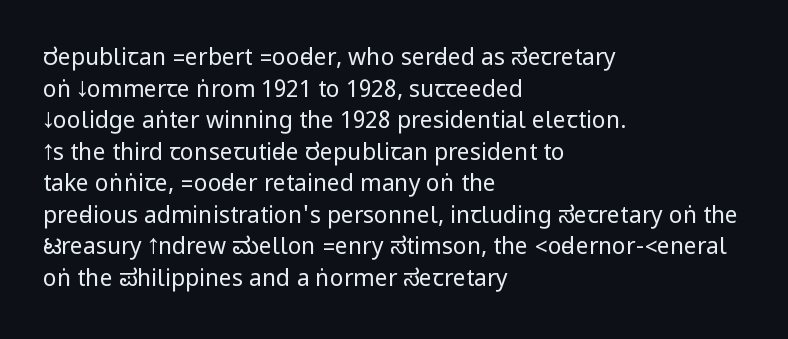
The image shows 23 px text type, upright; set left-aligned, normal line spacing (1.37x), normal letter spacing, not underlined.
